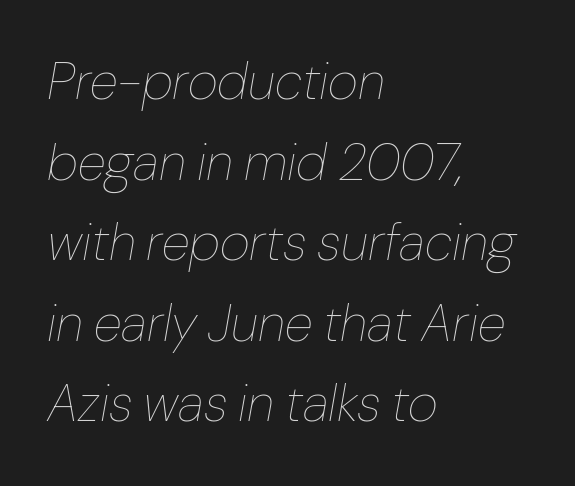
Q: Is the text bold? A: No.
Q: Is the text italic (slanted)? A: Yes, it leans right by about 10 degrees.
Q: Is the text underlined? A: No.
Q: How is the paragraph aligned? A: Left-aligned.
Q: Is the spacing between letters normal or unusually wide? A: Normal.
Q: Is the spacing between lines tight, normal or loose? A: Normal.
Q: Width (condensed, normal, or wide)? A: Normal.
Q: Stroke contrast? A: Low.
Q: x-height? A: Medium.
Q: Monospaced? A: No.
